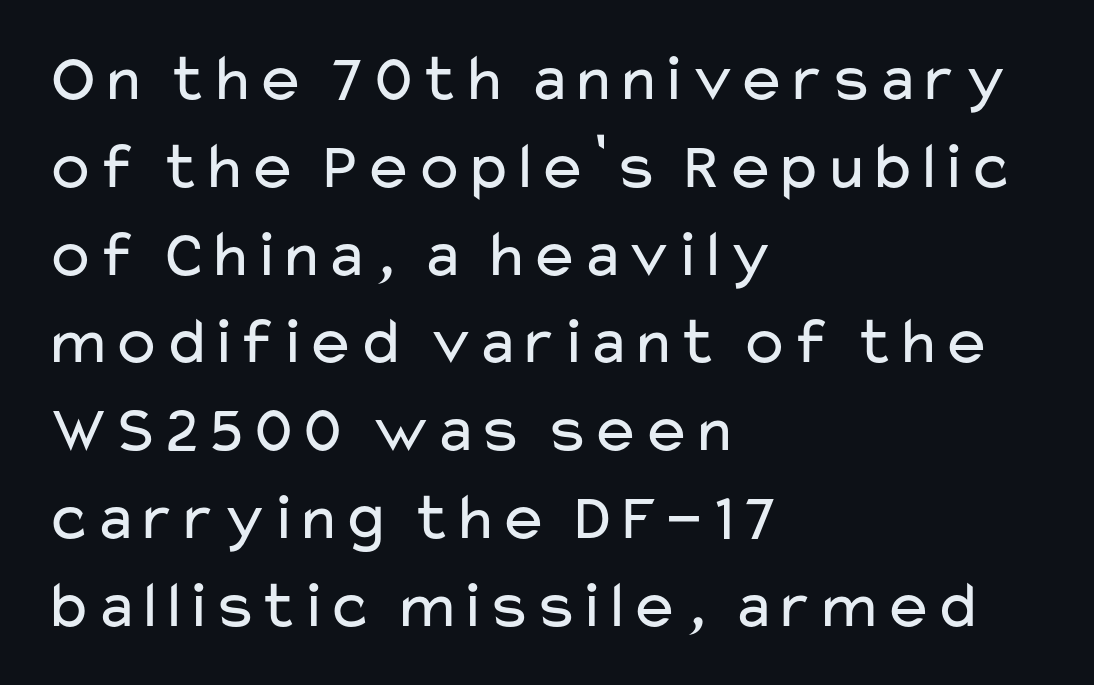
Q: Is the text bold? A: No.
Q: Is the text italic (slanted)? A: No, it is upright.
Q: Is the typeface a serif or a sans-serif typeface? A: Sans-serif.
Q: Is the text underlined? A: No.
Q: How is the paragraph aligned? A: Left-aligned.
Q: Is the spacing between letters normal or unusually wide? A: Normal.
Q: Is the spacing between lines tight, normal or loose? A: Normal.
Q: Width (condensed, normal, or wide)? A: Wide.
Q: Stroke contrast? A: Low.
Q: x-height? A: Medium.
Q: Monospaced? A: No.
